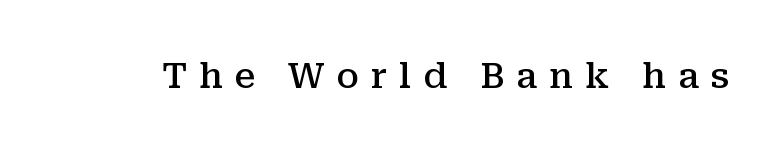
The image shows 35 px semibold serif type, upright; set unusually wide letter spacing (+0.34 em), not underlined; medium stroke contrast and a medium x-height.
